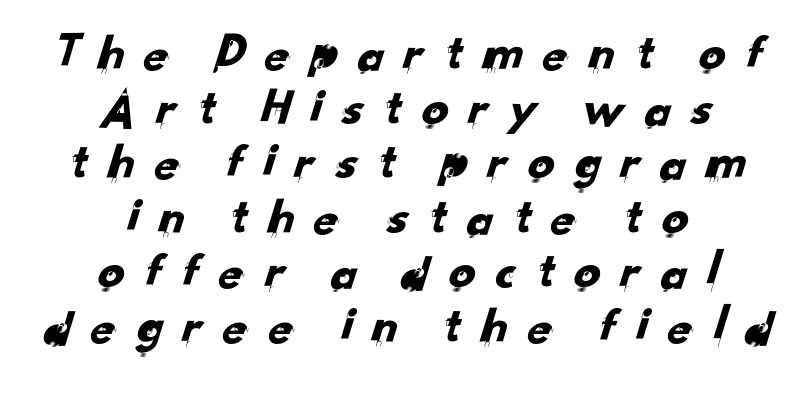
Q: Is the typeface a serif or a sans-serif typeface? A: Sans-serif.
Q: Is the text underlined? A: No.
Q: How is the paragraph aligned? A: Centered.
Q: Is the spacing between letters normal or unusually wide? A: Unusually wide.
Q: Is the spacing between lines tight, normal or loose? A: Tight.
Q: Width (condensed, normal, or wide)? A: Normal.
Q: Stroke contrast? A: Low.
Q: x-height? A: Small.
Q: Monospaced? A: No.
